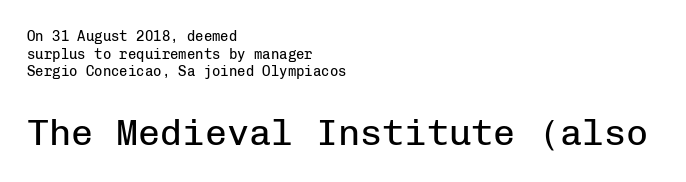
Q: Is the text bold? A: No.
Q: Is the text italic (slanted)? A: No, it is upright.
Q: Is the typeface a serif or a sans-serif typeface? A: Sans-serif.
Q: Is the text underlined? A: No.
Q: How is the paragraph aligned? A: Left-aligned.
Q: Is the spacing between letters normal or unusually wide? A: Normal.
Q: Is the spacing between lines tight, normal or loose? A: Normal.
Q: Which block of text is set in a larger size, the first (top) or the second (bottom)? A: The second (bottom) one.
Q: Width (condensed, normal, or wide)? A: Normal.
Q: Stroke contrast? A: Low.
Q: x-height? A: Medium.
Q: Monospaced? A: Yes.
